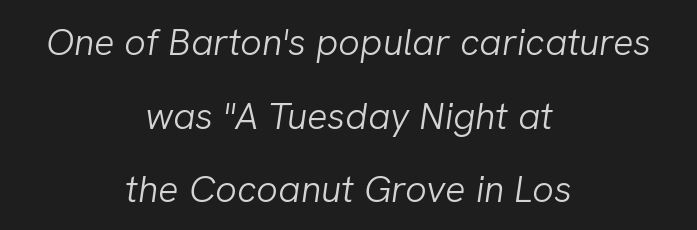
The image shows 38 px light type, italic (leaning right); set centered, loose line spacing (1.94x), normal letter spacing, not underlined; low stroke contrast and a medium x-height.
